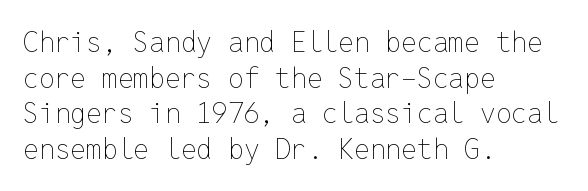
Q: Is the text bold? A: No.
Q: Is the text italic (slanted)? A: No, it is upright.
Q: Is the text underlined? A: No.
Q: How is the paragraph aligned? A: Left-aligned.
Q: Is the spacing between letters normal or unusually wide? A: Normal.
Q: Is the spacing between lines tight, normal or loose? A: Normal.
Q: Width (condensed, normal, or wide)? A: Normal.
Q: Stroke contrast? A: Low.
Q: x-height? A: Medium.
Q: Monospaced? A: Yes.
